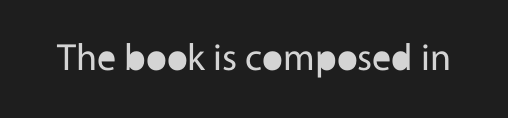
The image shows 38 px regular-weight sans-serif type, upright; set normal letter spacing, not underlined; a medium x-height.
